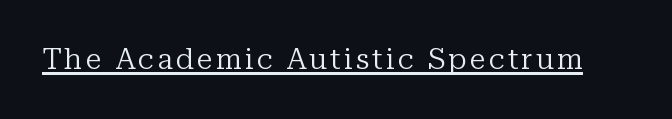
The image shows 29 px regular-weight serif type, upright; set underlined; low stroke contrast and a medium x-height.
